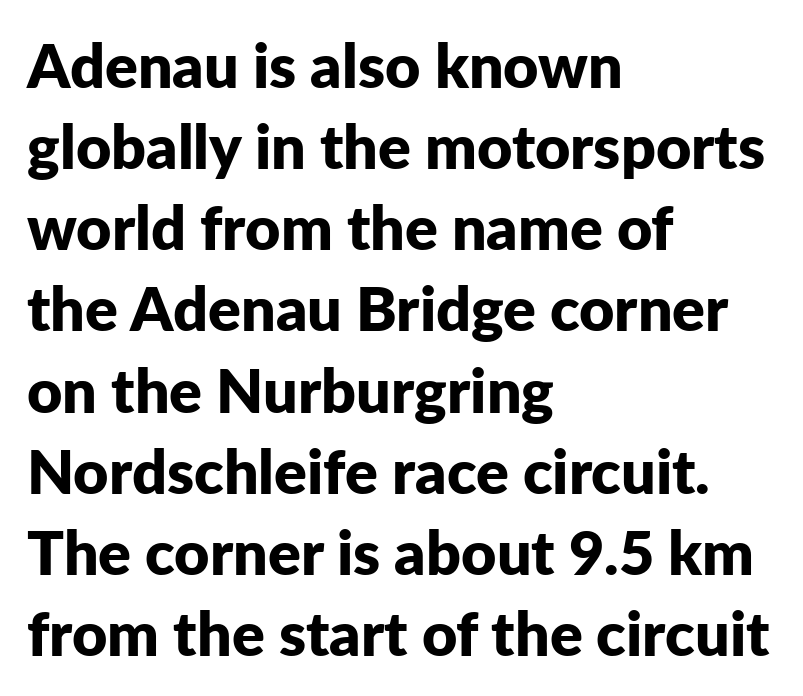
Letters rest on an invisible, unmarked baseline. Here the designer chose a conventional face with non-uniform glyph widths. Alignment: flush left. The sample has been set heavy, in full bold. Serif or sans? Sans — the stroke terminals are bare. Vertical spacing — default.
